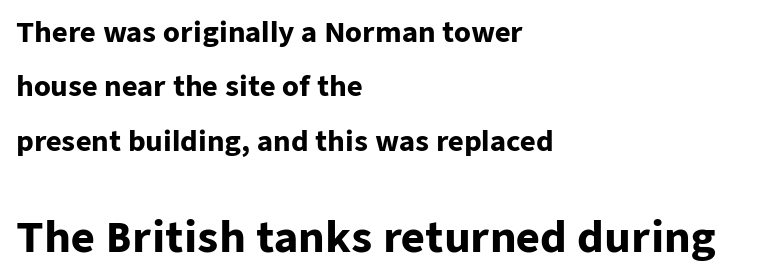
The image shows 41 px heavy sans-serif type, upright; set left-aligned, loose line spacing (2.01x), normal letter spacing, not underlined; the second (bottom) block is 1.52x larger; low stroke contrast and a medium x-height.
